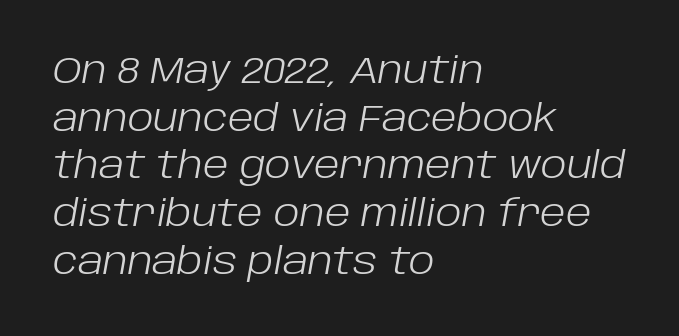
{"italic": "yes", "lean": "right", "slant_degrees": 10, "bold": "no", "weight": "light", "width": "normal", "stroke_contrast": "low", "x_height": "large", "monospaced": "no", "underline": "no", "align": "left", "line_spacing": "normal", "line_spacing_ratio": 1.29, "letter_spacing": "normal", "letter_spacing_em": 0.0, "glyph_px": 37}
